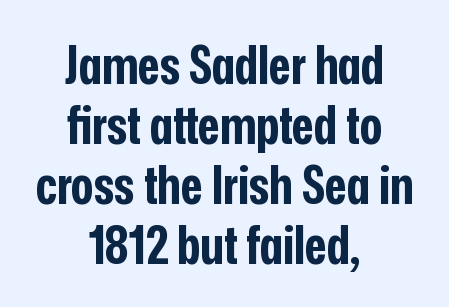
The face used here is proportionally spaced, like ordinary book or web type. Glance below the letters and you will spot only blank space. The lines are packed closely together with very little leading. Visually the block forms a symmetrical silhouette, jagged on both flanks. The specimen reads as upright at a glance.
